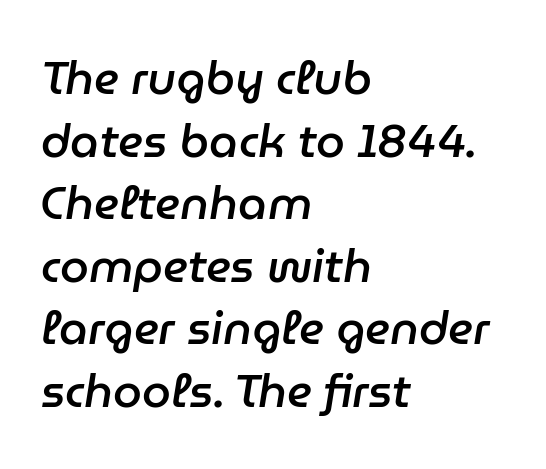
{"italic": "yes", "lean": "right", "slant_degrees": 9, "bold": "semi", "weight": "semibold", "width": "normal", "stroke_contrast": "low", "x_height": "medium", "monospaced": "no", "underline": "no", "align": "left", "line_spacing": "normal", "line_spacing_ratio": 1.36, "letter_spacing": "normal", "letter_spacing_em": 0.0, "glyph_px": 46}
